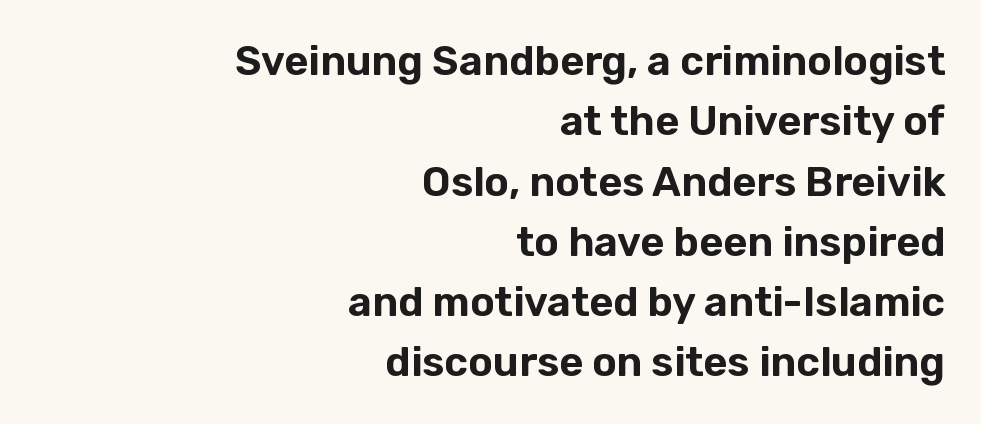
The image shows 41 px sans-serif type, upright; set right-aligned, normal line spacing (1.47x), normal letter spacing, not underlined; low stroke contrast and a medium x-height.
